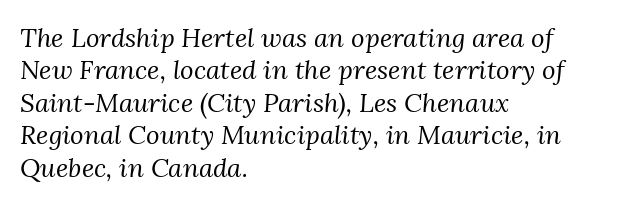
The image shows 26 px text type, italic (leaning right); set left-aligned, normal line spacing (1.25x), normal letter spacing, not underlined.
